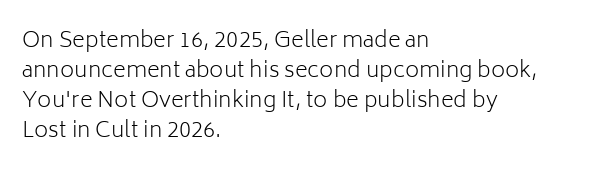
The letterforms sit shoulder to shoulder at normal distance. The space directly below the letters is spotless. Counters stay open thanks to moderate or lighter strokes. The vertical gap from one line to the next is medium. Ascenders rise straight up at ninety degrees. The ragged edge is on the right, which tells us the setting is flush left.
